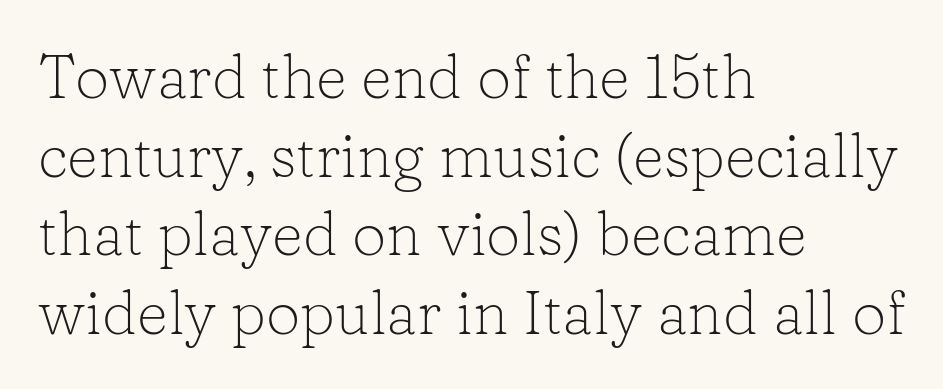
{"serif": "yes", "italic": "no", "bold": "no", "weight": "light", "width": "normal", "stroke_contrast": "low", "x_height": "medium", "monospaced": "no", "underline": "no", "align": "left", "line_spacing": "normal", "line_spacing_ratio": 1.29, "letter_spacing": "normal", "letter_spacing_em": 0.0, "glyph_px": 61}
